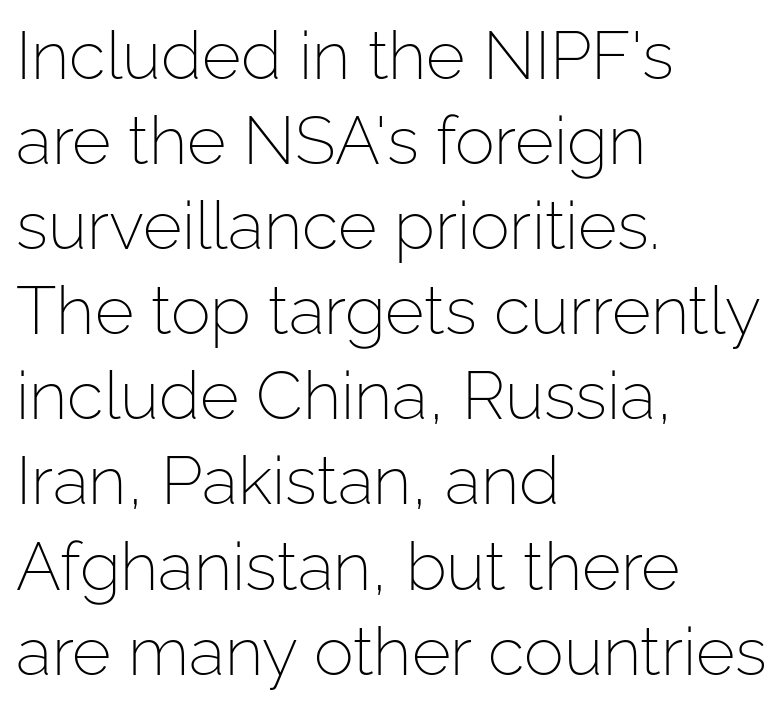
{"serif": "no", "italic": "no", "bold": "no", "weight": "light", "width": "normal", "stroke_contrast": "low", "x_height": "medium", "monospaced": "no", "underline": "no", "align": "left", "line_spacing": "normal", "line_spacing_ratio": 1.27, "letter_spacing": "normal", "letter_spacing_em": 0.0, "glyph_px": 67}
